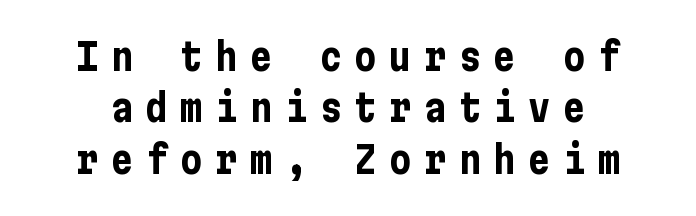
The designer left line spacing at the default. Rule under the text: the space is simply empty. This is roman type, the default non-slanted kind. In terms of weight, the rendering is a true, heavy bold. Classification — sans serif. Loose tracking; the words dissolve into strings of separated letters.
